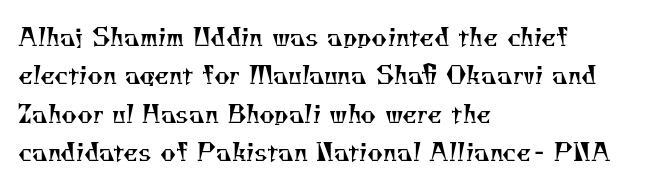
{"bold": "no", "underline": "no", "align": "left", "line_spacing": "normal", "line_spacing_ratio": 1.6, "letter_spacing": "normal", "letter_spacing_em": 0.0, "glyph_px": 24}
